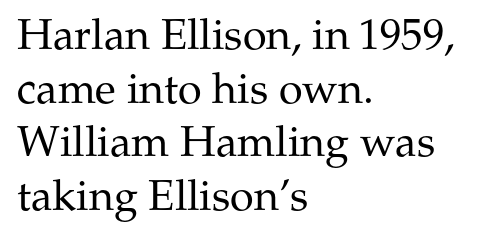
Q: Is the text bold? A: No.
Q: Is the text italic (slanted)? A: No, it is upright.
Q: Is the typeface a serif or a sans-serif typeface? A: Serif.
Q: Is the text underlined? A: No.
Q: How is the paragraph aligned? A: Left-aligned.
Q: Is the spacing between letters normal or unusually wide? A: Normal.
Q: Is the spacing between lines tight, normal or loose? A: Normal.
Q: Width (condensed, normal, or wide)? A: Normal.
Q: Stroke contrast? A: Medium.
Q: x-height? A: Medium.
Q: Monospaced? A: No.
